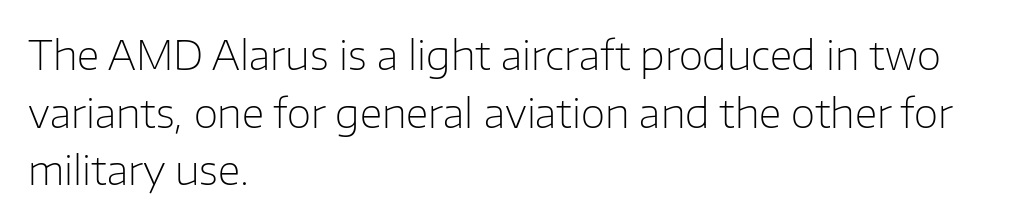
Vertically, the passage feels balanced, rows spaced as you'd expect. This is sans-serif lettering, the kind often seen on screens and signage. The letters sit at their default tracking, neither squeezed nor spread. Posture: straight, roman, zero tilt.
